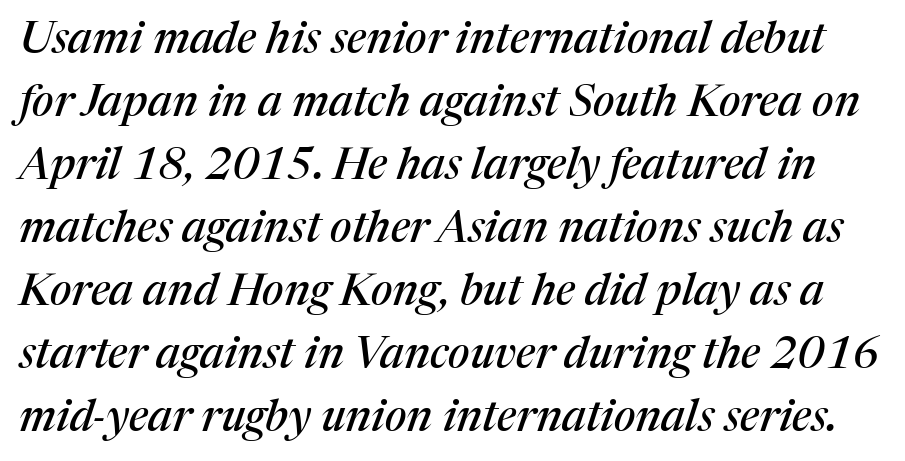
You could not count columns in this text — the font is proportionally spaced. Here the glyphs are tracked normally, forming tight word shapes. The space directly below the letters is spotless. This rendering employs a face with finishing strokes, i.e., a serif. Vertically, the passage feels balanced, rows spaced as you'd expect. Tall strokes in this sample are angled rather than plumb.
